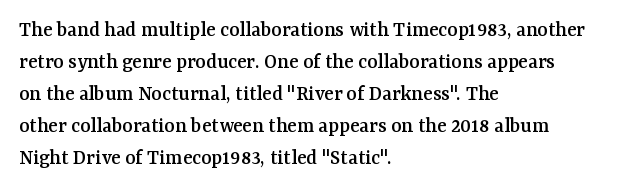
The image shows 22 px text type, upright; set left-aligned, normal line spacing (1.46x), normal letter spacing, not underlined.
